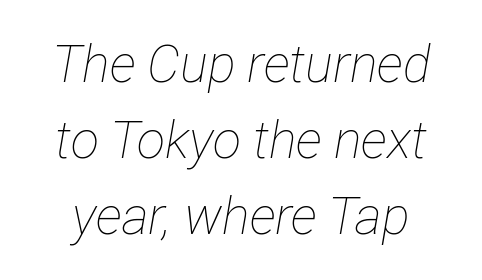
The image shows 52 px thin, condensed type, italic (leaning right); set normal line spacing (1.46x), normal letter spacing, not underlined; low stroke contrast and a medium x-height.
